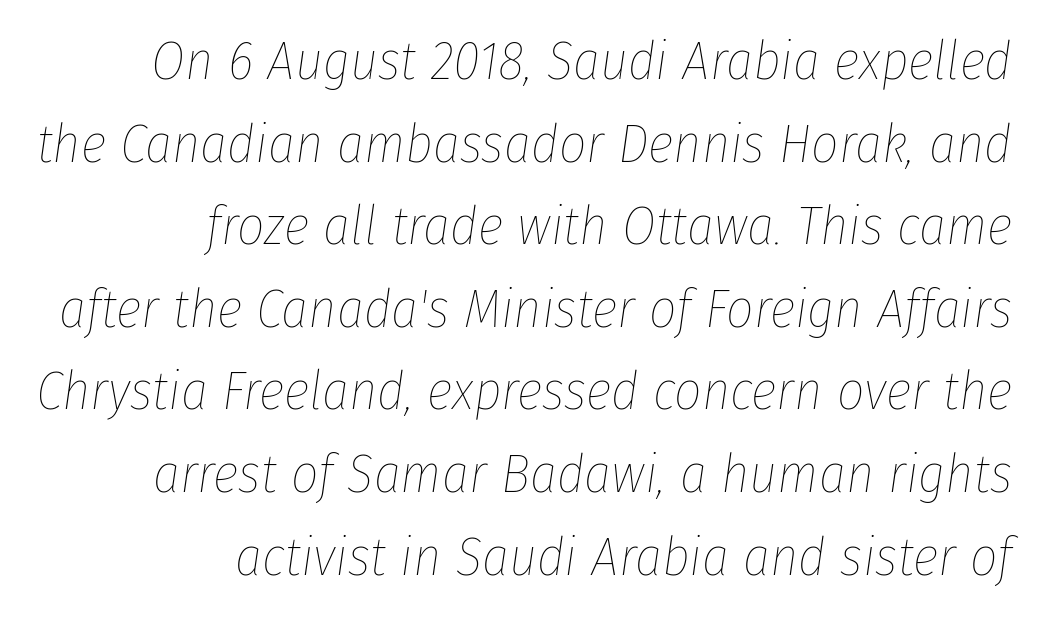
The image shows 54 px thin, condensed type, italic (leaning right); set right-aligned, normal line spacing (1.53x), normal letter spacing, not underlined; low stroke contrast and a medium x-height.
